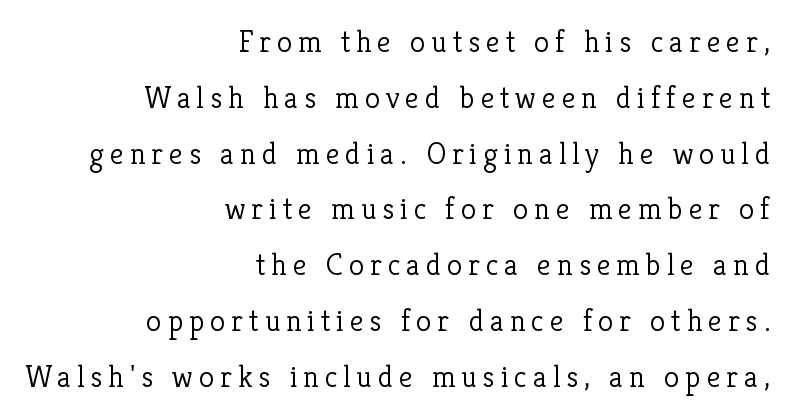
The image shows 31 px light serif type, upright; set right-aligned, line spacing 1.8x, not underlined; low stroke contrast and a medium x-height.
